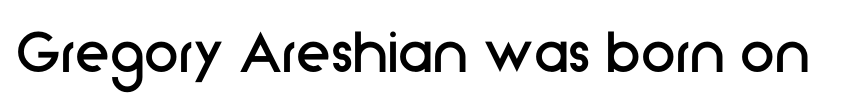
{"serif": "no", "italic": "no", "bold": "no", "weight": "regular", "width": "normal", "stroke_contrast": "low", "x_height": "medium", "monospaced": "no", "underline": "no", "letter_spacing": "normal", "letter_spacing_em": 0.0, "glyph_px": 70}
